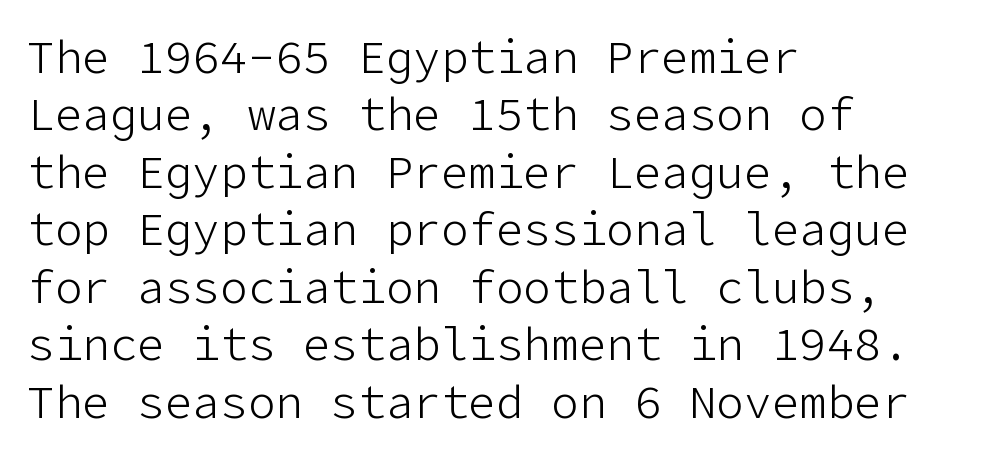
Q: Is the text bold? A: No.
Q: Is the text italic (slanted)? A: No, it is upright.
Q: Is the typeface a serif or a sans-serif typeface? A: Sans-serif.
Q: Is the text underlined? A: No.
Q: How is the paragraph aligned? A: Left-aligned.
Q: Is the spacing between letters normal or unusually wide? A: Normal.
Q: Is the spacing between lines tight, normal or loose? A: Normal.
Q: Width (condensed, normal, or wide)? A: Normal.
Q: Stroke contrast? A: Low.
Q: x-height? A: Medium.
